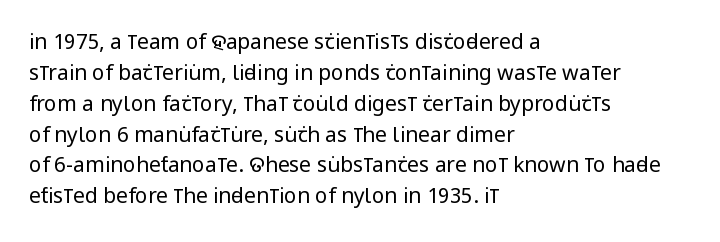
If you drew a line through each stem, it would be perfectly vertical. Leftover space on each line is placed entirely after the last word. The vertical gap from one line to the next is medium. The specimen omits any rule beneath the text block's lines.
